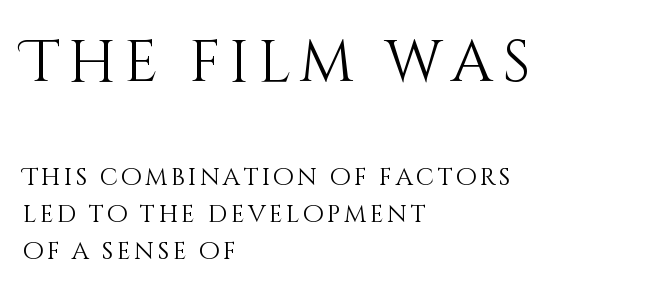
Q: Is the text bold? A: No.
Q: Is the text italic (slanted)? A: No, it is upright.
Q: Is the text underlined? A: No.
Q: How is the paragraph aligned? A: Left-aligned.
Q: Is the spacing between lines tight, normal or loose? A: Normal.
Q: Which block of text is set in a larger size, the first (top) or the second (bottom)? A: The first (top) one.
Q: Width (condensed, normal, or wide)? A: Normal.
Q: Stroke contrast? A: Medium.
Q: x-height? A: Large.
Q: Monospaced? A: No.
